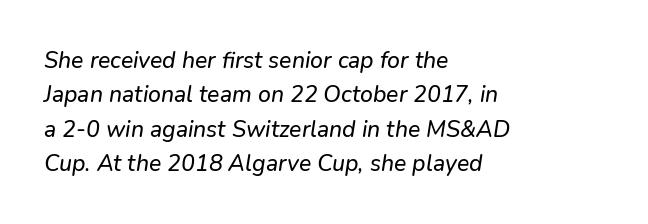
{"italic": "yes", "lean": "right", "slant_degrees": 9, "underline": "no", "align": "left", "line_spacing": "normal", "line_spacing_ratio": 1.49, "letter_spacing": "normal", "letter_spacing_em": 0.0, "glyph_px": 23}
